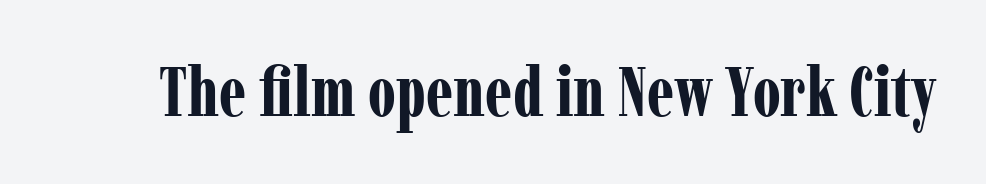
The image shows 69 px bold, condensed serif type, upright; set normal letter spacing, not underlined; low stroke contrast and a medium x-height.
